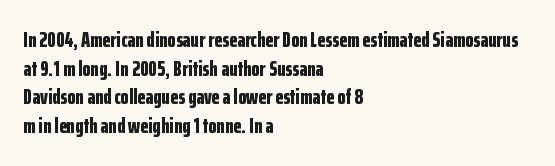
Q: Is the text bold? A: Yes.
Q: Is the text italic (slanted)? A: No, it is upright.
Q: Is the text underlined? A: No.
Q: How is the paragraph aligned? A: Left-aligned.
Q: Is the spacing between letters normal or unusually wide? A: Normal.
Q: Is the spacing between lines tight, normal or loose? A: Normal.
